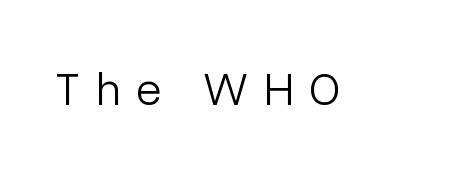
{"serif": "no", "italic": "no", "bold": "no", "weight": "light", "width": "normal", "stroke_contrast": "low", "x_height": "medium", "monospaced": "no", "underline": "no", "letter_spacing": "wide", "letter_spacing_em": 0.34, "glyph_px": 47}
